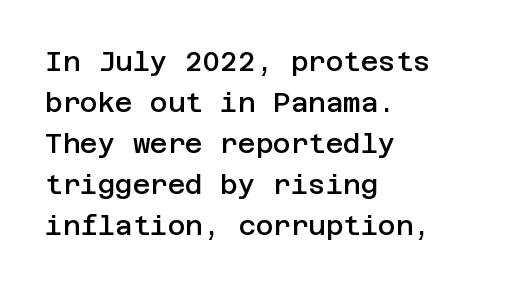
Q: Is the text bold? A: Semi-bold.
Q: Is the text italic (slanted)? A: No, it is upright.
Q: Is the text underlined? A: No.
Q: How is the paragraph aligned? A: Left-aligned.
Q: Is the spacing between letters normal or unusually wide? A: Normal.
Q: Is the spacing between lines tight, normal or loose? A: Normal.
